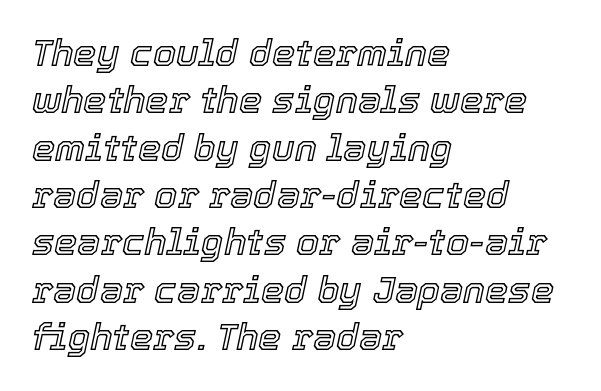
Caption: standard tracking, unaltered. Compared with ordinary roman type, these characters are visibly tilted. Vertical spacing — default. Quick note: underline off. Character widths vary here, with narrow letters taking less room than wide ones. The lines are quadded left.
